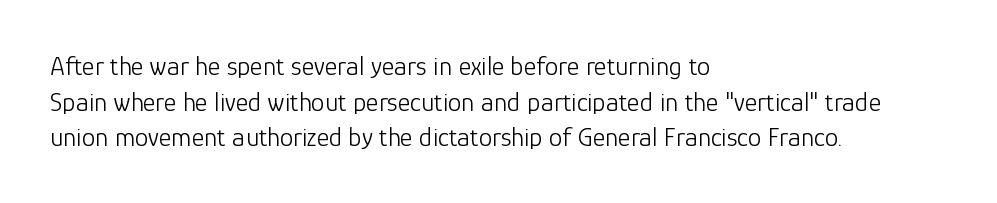
Q: Is the text bold? A: No.
Q: Is the text italic (slanted)? A: No, it is upright.
Q: Is the text underlined? A: No.
Q: How is the paragraph aligned? A: Left-aligned.
Q: Is the spacing between letters normal or unusually wide? A: Normal.
Q: Is the spacing between lines tight, normal or loose? A: Normal.
